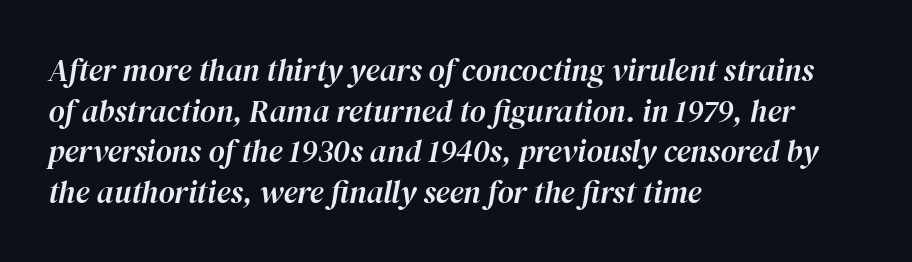
The image shows 31 px text type, italic (leaning right); set left-aligned, normal line spacing (1.31x), normal letter spacing, not underlined; high stroke contrast and a medium x-height.
